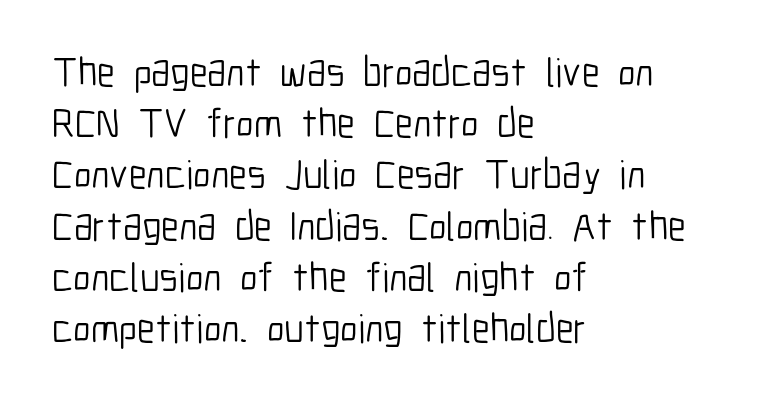
The letterforms sit at book weight or below. The paragraph shown leans on its left margin. Nobody drew a line under any word here. Think of a printed novel: that variable character pitch is what you see here. Quick note: interline space is typical. A typesetter would call this zero additional tracking.
